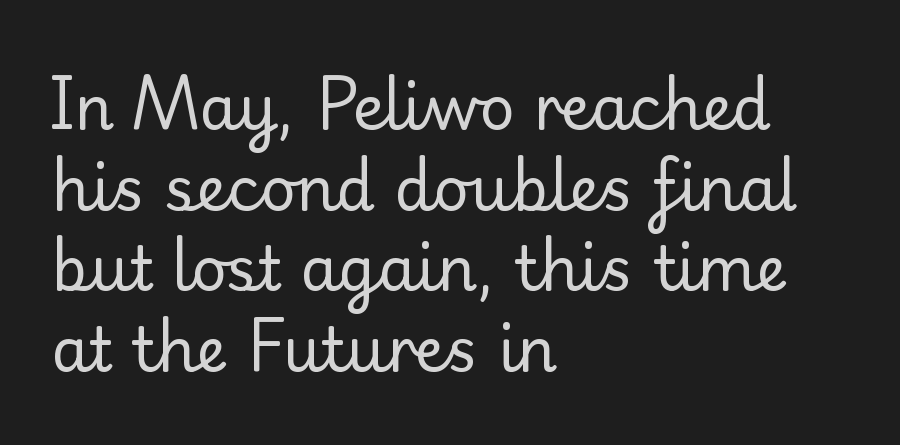
The image shows 61 px regular-weight serif type, upright; set left-aligned, normal line spacing (1.32x), normal letter spacing, not underlined; low stroke contrast and a small x-height.
